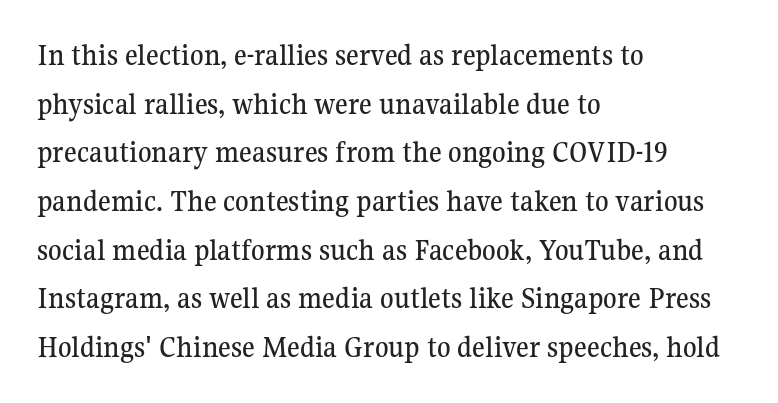
{"serif": "yes", "italic": "no", "width": "normal", "stroke_contrast": "medium", "x_height": "medium", "monospaced": "no", "underline": "no", "align": "left", "line_spacing": "normal", "line_spacing_ratio": 1.57, "letter_spacing": "normal", "letter_spacing_em": 0.0, "glyph_px": 31}
